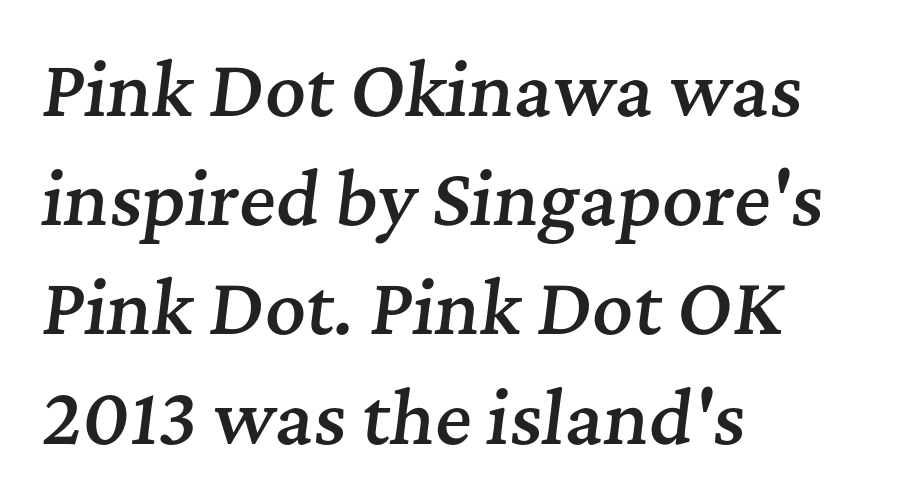
Q: Is the text bold? A: Semi-bold.
Q: Is the text italic (slanted)? A: Yes, it leans right by about 7 degrees.
Q: Is the typeface a serif or a sans-serif typeface? A: Serif.
Q: Is the text underlined? A: No.
Q: How is the paragraph aligned? A: Left-aligned.
Q: Is the spacing between letters normal or unusually wide? A: Normal.
Q: Is the spacing between lines tight, normal or loose? A: Normal.
Q: Width (condensed, normal, or wide)? A: Normal.
Q: Stroke contrast? A: Medium.
Q: x-height? A: Medium.
Q: Monospaced? A: No.
